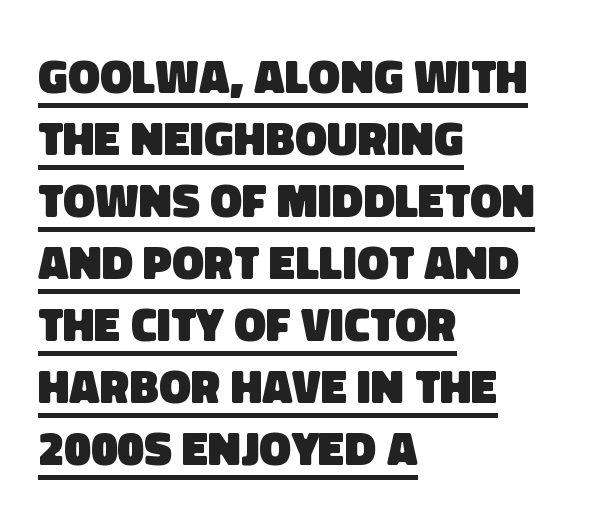
In terms of leading, this rendering sits right in the middle. These lines are set flush left with a ragged right edge. Observe the ordinary spacing: letters are neighbours, not strangers. Classification — sans serif. Looks like regular typesetting: each glyph gets only the width it needs.
